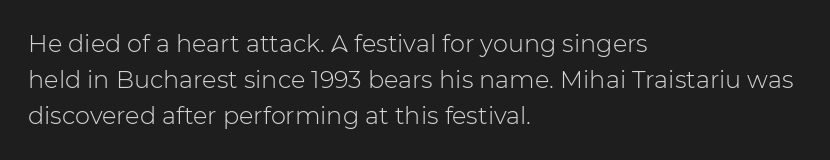
The image shows 24 px text type, upright; set left-aligned, normal line spacing (1.51x), normal letter spacing, not underlined.
